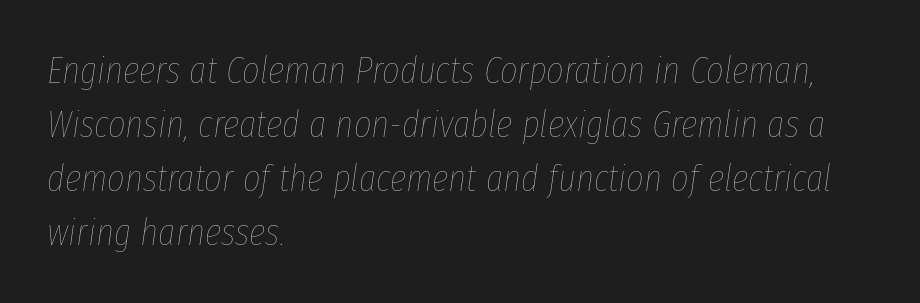
{"italic": "yes", "lean": "right", "slant_degrees": 8, "bold": "no", "weight": "thin", "width": "condensed", "stroke_contrast": "low", "x_height": "medium", "monospaced": "no", "underline": "no", "align": "left", "line_spacing": "normal", "line_spacing_ratio": 1.42, "letter_spacing": "normal", "letter_spacing_em": 0.0, "glyph_px": 38}
